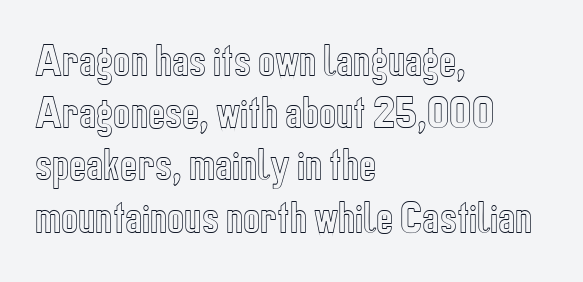
{"italic": "no", "width": "condensed", "x_height": "medium", "monospaced": "no", "underline": "no", "align": "left", "line_spacing": "normal", "line_spacing_ratio": 1.45, "letter_spacing": "normal", "letter_spacing_em": 0.0, "glyph_px": 36}
